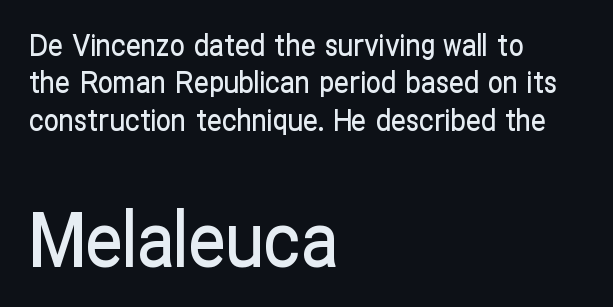
{"serif": "no", "italic": "no", "width": "condensed", "stroke_contrast": "low", "x_height": "medium", "monospaced": "no", "underline": "no", "align": "left", "line_spacing": "normal", "line_spacing_ratio": 1.25, "letter_spacing": "normal", "letter_spacing_em": 0.0, "larger_block": "second", "size_ratio": 2.5, "glyph_px": 75}
